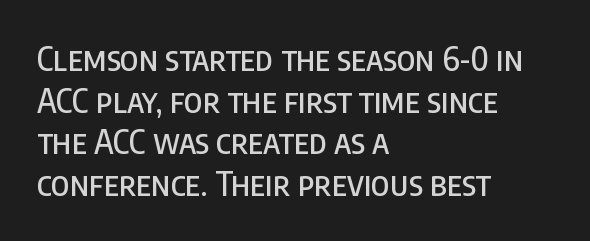
Q: Is the text italic (slanted)? A: No, it is upright.
Q: Is the typeface a serif or a sans-serif typeface? A: Sans-serif.
Q: Is the text underlined? A: No.
Q: How is the paragraph aligned? A: Left-aligned.
Q: Is the spacing between letters normal or unusually wide? A: Normal.
Q: Is the spacing between lines tight, normal or loose? A: Normal.
Q: Width (condensed, normal, or wide)? A: Condensed.
Q: Stroke contrast? A: Low.
Q: x-height? A: Large.
Q: Monospaced? A: No.
